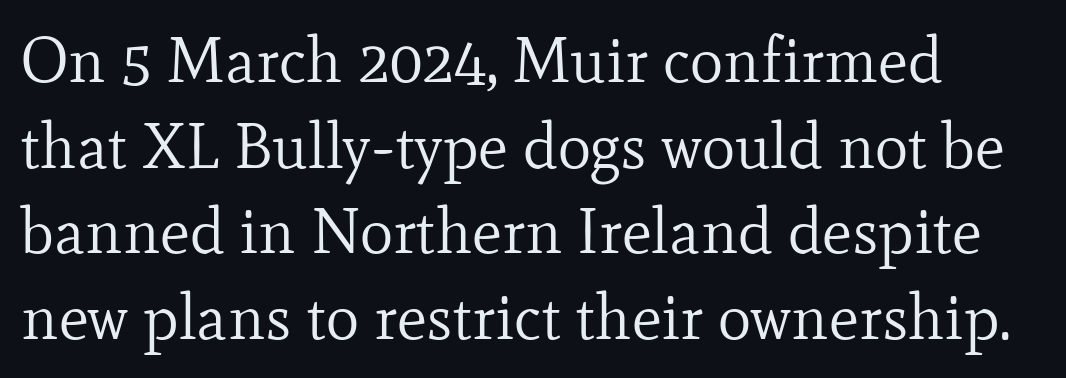
The image shows 63 px regular-weight serif type, upright; set normal line spacing (1.36x), normal letter spacing, not underlined; low stroke contrast and a small x-height.
